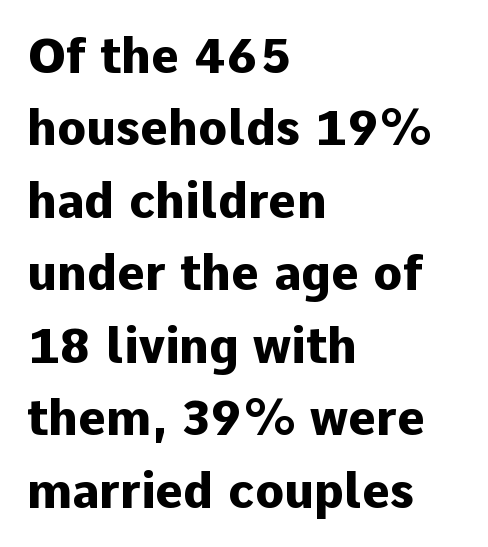
Q: Is the text bold? A: Yes.
Q: Is the text italic (slanted)? A: No, it is upright.
Q: Is the typeface a serif or a sans-serif typeface? A: Sans-serif.
Q: Is the text underlined? A: No.
Q: How is the paragraph aligned? A: Left-aligned.
Q: Is the spacing between letters normal or unusually wide? A: Normal.
Q: Is the spacing between lines tight, normal or loose? A: Normal.
Q: Width (condensed, normal, or wide)? A: Normal.
Q: Stroke contrast? A: Low.
Q: x-height? A: Medium.
Q: Monospaced? A: No.
